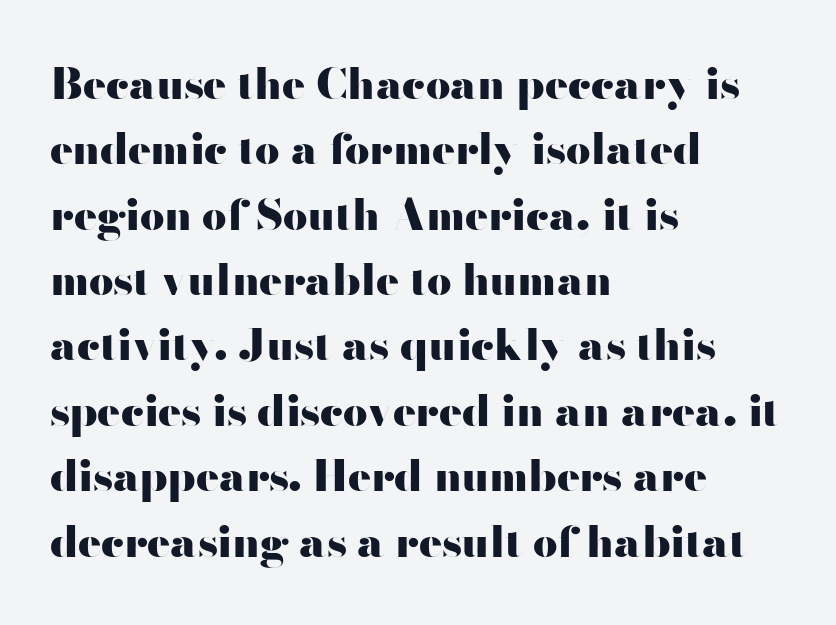
Notice how the passage keeps a crisp vertical edge on the left only. Clear beneath every line of the passage. Stroke thickness is high; the sample reads as a true bold. Normally led — the rows are evenly, conventionally spaced. The gaps between neighbouring characters are ordinary and unremarkable.
